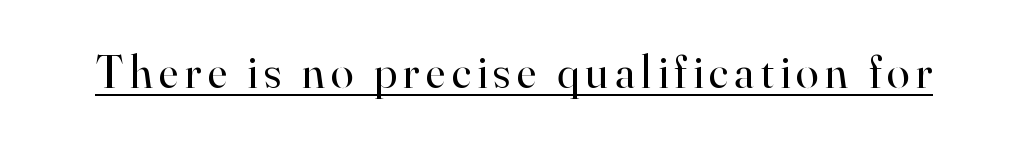
Q: Is the text bold? A: No.
Q: Is the text italic (slanted)? A: No, it is upright.
Q: Is the typeface a serif or a sans-serif typeface? A: Serif.
Q: Is the text underlined? A: Yes.
Q: Width (condensed, normal, or wide)? A: Normal.
Q: Stroke contrast? A: High.
Q: x-height? A: Small.
Q: Monospaced? A: No.
